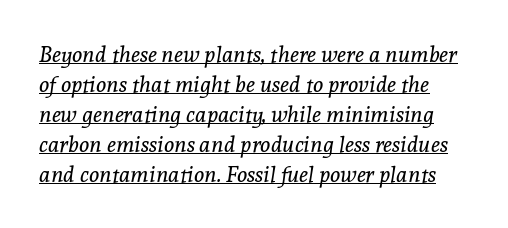
Q: Is the text bold? A: No.
Q: Is the text italic (slanted)? A: Yes, it leans right by about 8 degrees.
Q: Is the text underlined? A: Yes.
Q: Is the spacing between letters normal or unusually wide? A: Normal.
Q: Is the spacing between lines tight, normal or loose? A: Normal.
